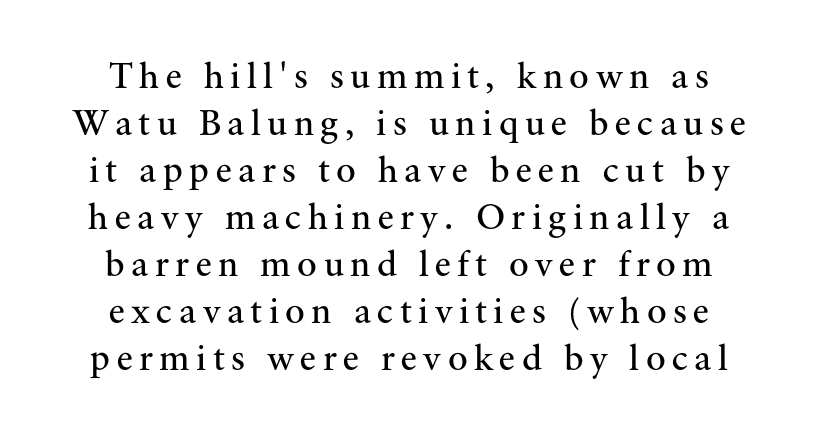
{"serif": "yes", "italic": "no", "bold": "no", "weight": "regular", "width": "normal", "stroke_contrast": "medium", "x_height": "small", "monospaced": "no", "underline": "no", "align": "center", "line_spacing": "normal", "line_spacing_ratio": 1.27, "glyph_px": 37}
